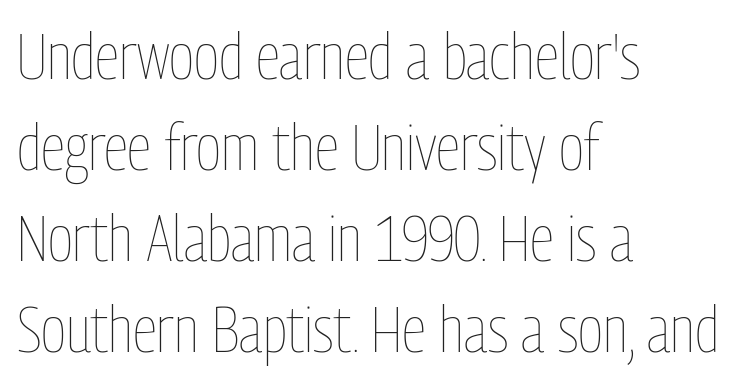
{"italic": "no", "bold": "no", "weight": "thin", "width": "condensed", "stroke_contrast": "low", "x_height": "medium", "monospaced": "no", "underline": "no", "align": "left", "line_spacing": "normal", "line_spacing_ratio": 1.42, "letter_spacing": "normal", "letter_spacing_em": 0.0, "glyph_px": 64}
